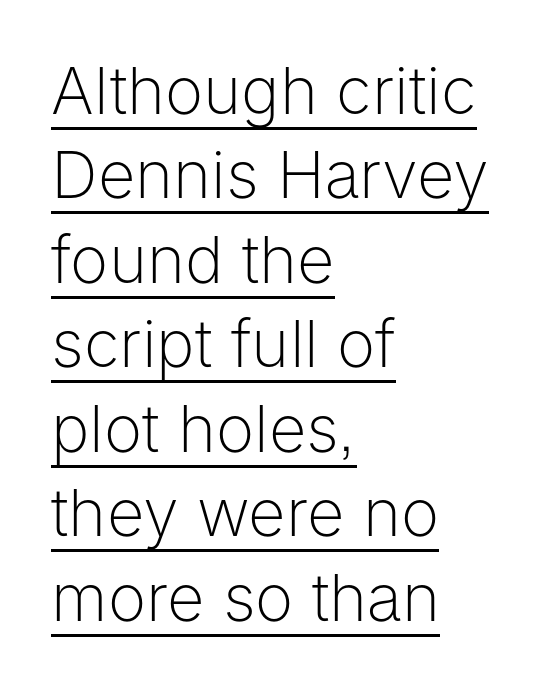
Nothing heavy about these letters — not bold at all. Visually the block forms a straight wall on the left and a jagged coastline on the right. Grotesque or geometric, the face here clearly has no serifs. The letters stand upright; this is a roman face.
